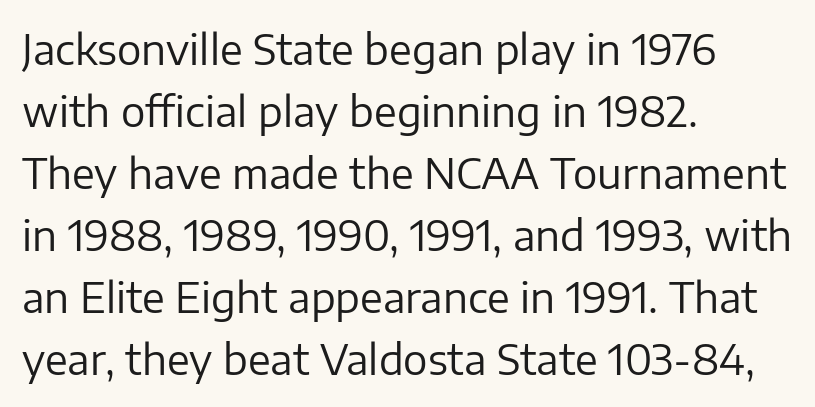
Q: Is the text bold? A: No.
Q: Is the text italic (slanted)? A: No, it is upright.
Q: Is the typeface a serif or a sans-serif typeface? A: Sans-serif.
Q: Is the text underlined? A: No.
Q: How is the paragraph aligned? A: Left-aligned.
Q: Is the spacing between letters normal or unusually wide? A: Normal.
Q: Is the spacing between lines tight, normal or loose? A: Normal.
Q: Width (condensed, normal, or wide)? A: Normal.
Q: Stroke contrast? A: Low.
Q: x-height? A: Medium.
Q: Monospaced? A: No.
